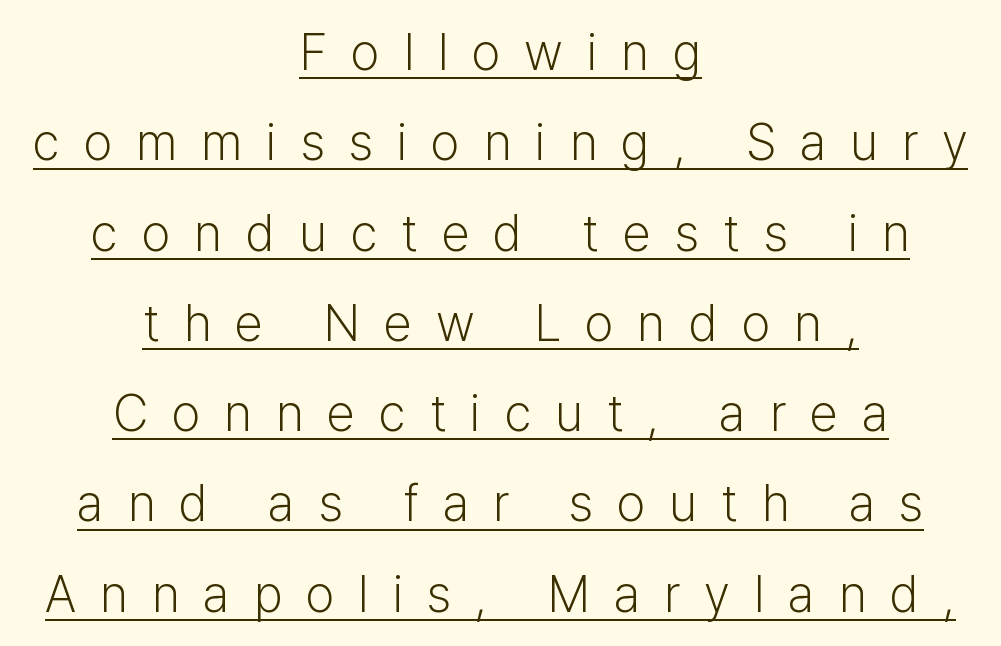
The passage shown is typed in a proportional face where columns would drift. Italic: no, the glyphs are upright roman. A baseline rule has been typeset under these characters. The typesetting does not lean heavy: it is not bold.
